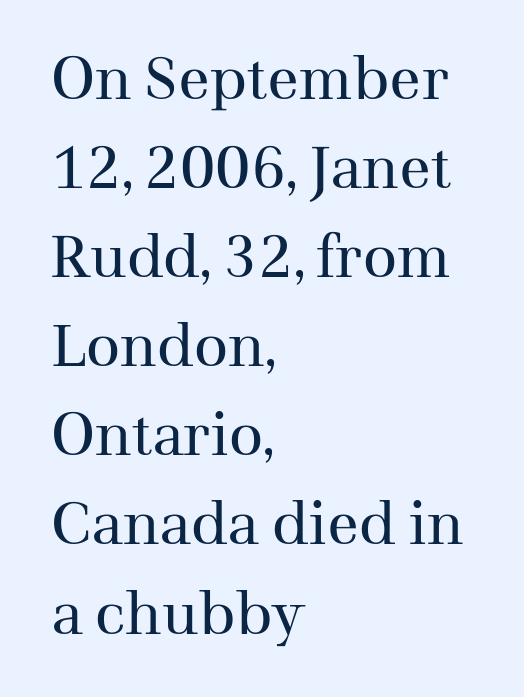
Q: Is the text bold? A: No.
Q: Is the text italic (slanted)? A: No, it is upright.
Q: Is the typeface a serif or a sans-serif typeface? A: Serif.
Q: Is the text underlined? A: No.
Q: How is the paragraph aligned? A: Left-aligned.
Q: Is the spacing between letters normal or unusually wide? A: Normal.
Q: Is the spacing between lines tight, normal or loose? A: Normal.
Q: Width (condensed, normal, or wide)? A: Normal.
Q: Stroke contrast? A: Medium.
Q: x-height? A: Medium.
Q: Monospaced? A: No.
